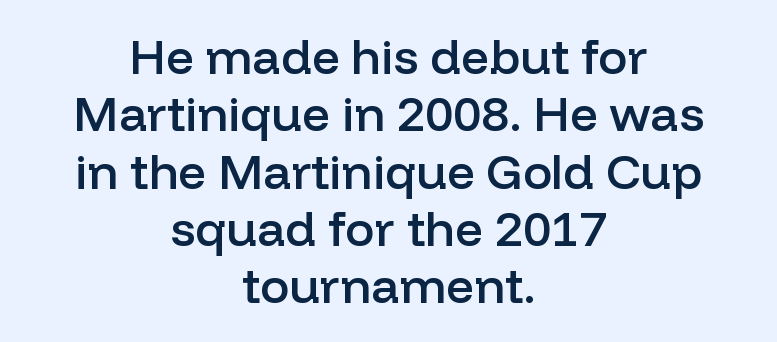
Q: Is the text bold? A: Semi-bold.
Q: Is the text italic (slanted)? A: No, it is upright.
Q: Is the typeface a serif or a sans-serif typeface? A: Sans-serif.
Q: Is the text underlined? A: No.
Q: How is the paragraph aligned? A: Centered.
Q: Is the spacing between letters normal or unusually wide? A: Normal.
Q: Width (condensed, normal, or wide)? A: Normal.
Q: Stroke contrast? A: Low.
Q: x-height? A: Medium.
Q: Monospaced? A: No.
